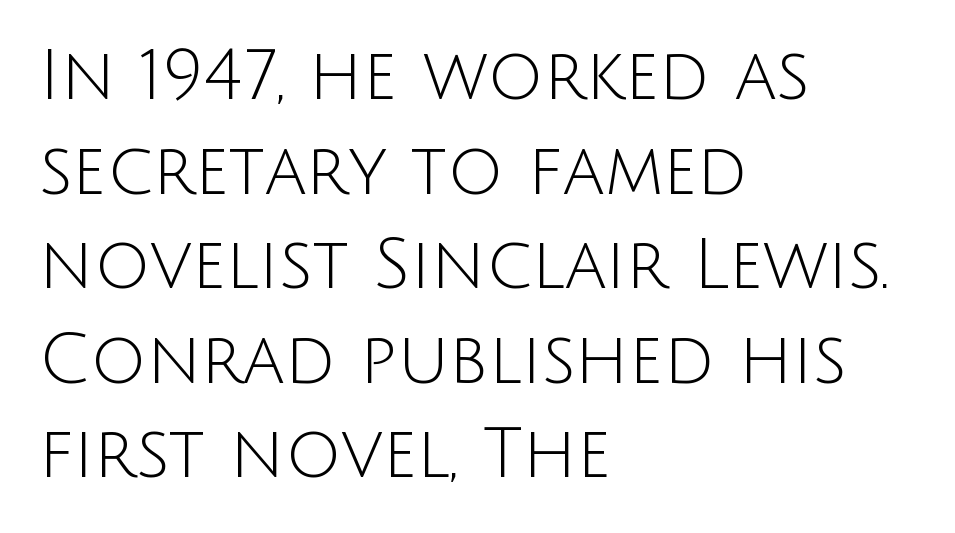
The type sits square on the baseline with zero lean. Note: no serifs on the glyphs. The face used here is proportionally spaced, like ordinary book or web type. The area under the type is left untouched. The passage is arranged the way most books set body copy — flush left.
